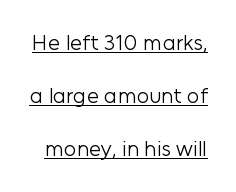
{"italic": "no", "bold": "no", "underline": "yes", "line_spacing": "loose", "line_spacing_ratio": 2.41, "letter_spacing": "normal", "letter_spacing_em": 0.0, "glyph_px": 22}
